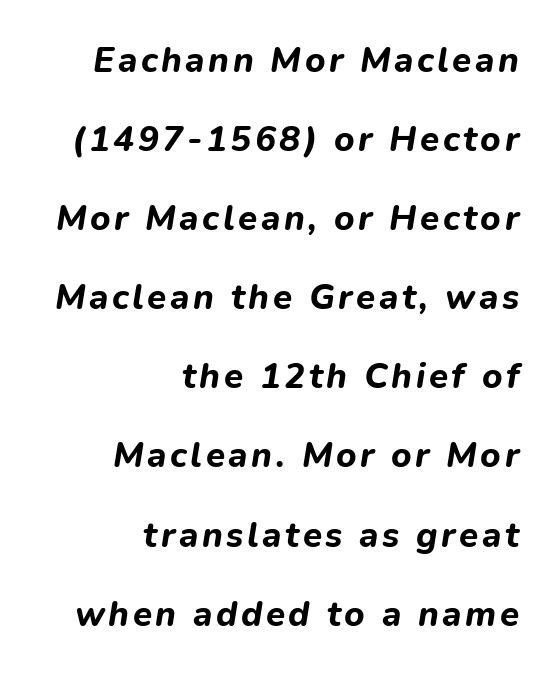
Q: Is the text bold? A: Yes.
Q: Is the text italic (slanted)? A: Yes, it leans right by about 9 degrees.
Q: Is the text underlined? A: No.
Q: How is the paragraph aligned? A: Right-aligned.
Q: Is the spacing between lines tight, normal or loose? A: Loose.
Q: Width (condensed, normal, or wide)? A: Normal.
Q: Stroke contrast? A: Low.
Q: x-height? A: Medium.
Q: Monospaced? A: No.
